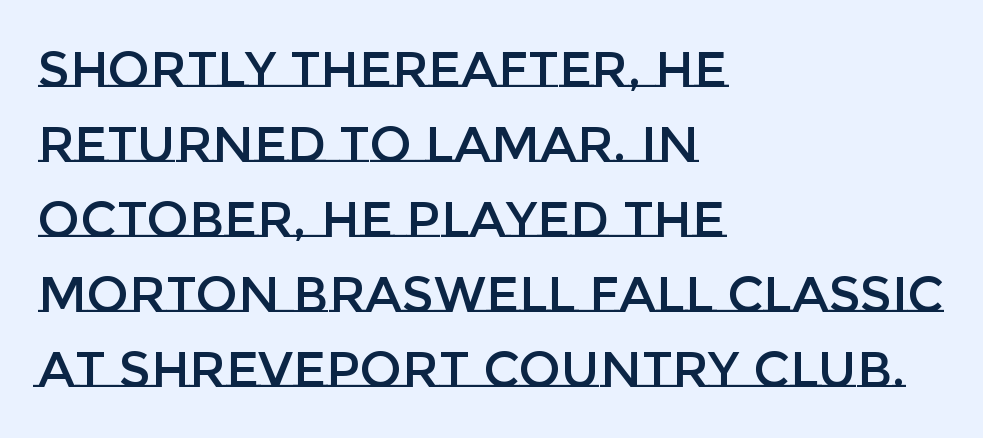
These lines are rendered in a variable-pitch font. Honestly, the letter spacing is just normal — you wouldn't notice it. Layout note: lines flush left. No word sits above an underline. The vertical gap from one line to the next is medium. Posture: upright roman.
